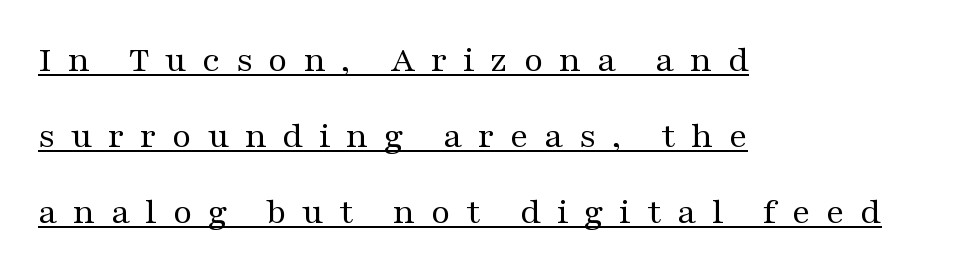
Q: Is the text bold? A: No.
Q: Is the text italic (slanted)? A: No, it is upright.
Q: Is the typeface a serif or a sans-serif typeface? A: Serif.
Q: Is the text underlined? A: Yes.
Q: How is the paragraph aligned? A: Left-aligned.
Q: Is the spacing between letters normal or unusually wide? A: Unusually wide.
Q: Is the spacing between lines tight, normal or loose? A: Loose.
Q: Width (condensed, normal, or wide)? A: Wide.
Q: Stroke contrast? A: Medium.
Q: x-height? A: Medium.
Q: Monospaced? A: No.
